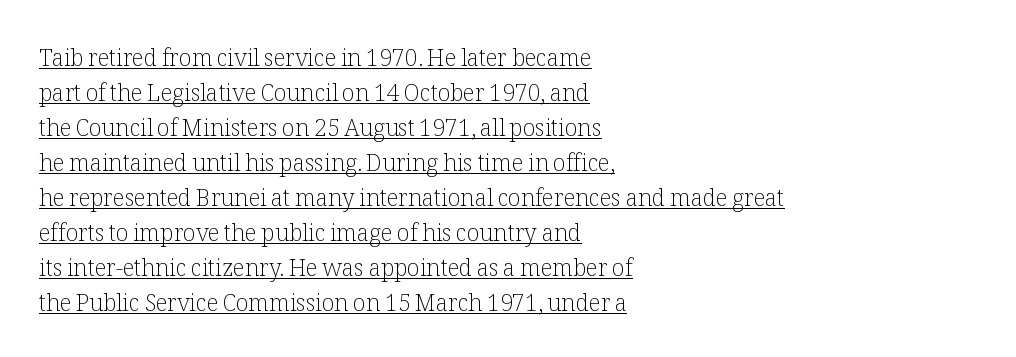
The lines sit at an ordinary, default distance from one another. Nothing heavy about these letters — not bold at all. Notice how the passage keeps a crisp vertical edge on the left only. Is there any slant? The stems are plumb.
